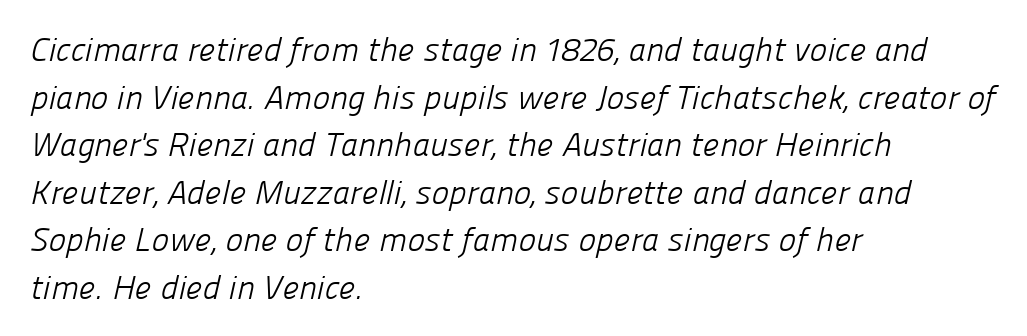
Honestly, there is no underline to notice here at all. Nobody touched the tracking dial on this one. This sample uses a sans-serif face. The passage shown is not bold in any degree. If you drew a ruler down the left edge, every line would touch it.
